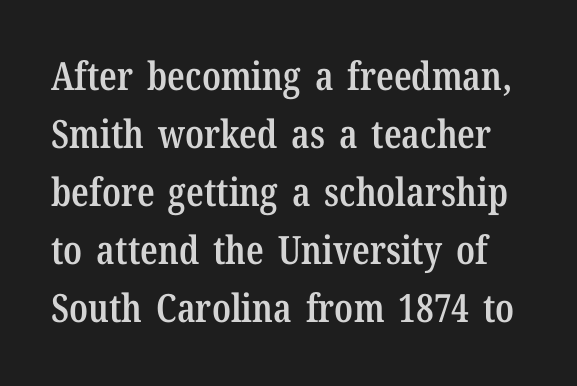
Normally led — the rows are evenly, conventionally spaced. The rendering uses natural spacing where letterforms have individual widths. The letters carry serifs — small finishing strokes at the ends of their stems. The axis of the letterforms is exactly vertical. Underlining? Definitely not there.
